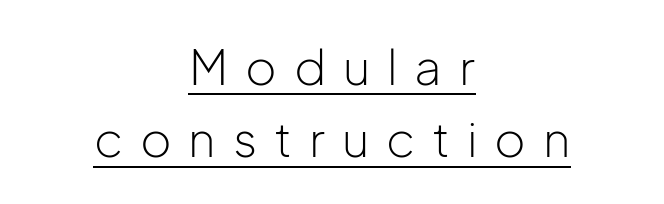
The font's upright variant was chosen for this text. The passage is arranged like a title page — every line centered. The typeface has the unassuming heft of standard copy or less. The line-height multiplier appears to be the usual default.
